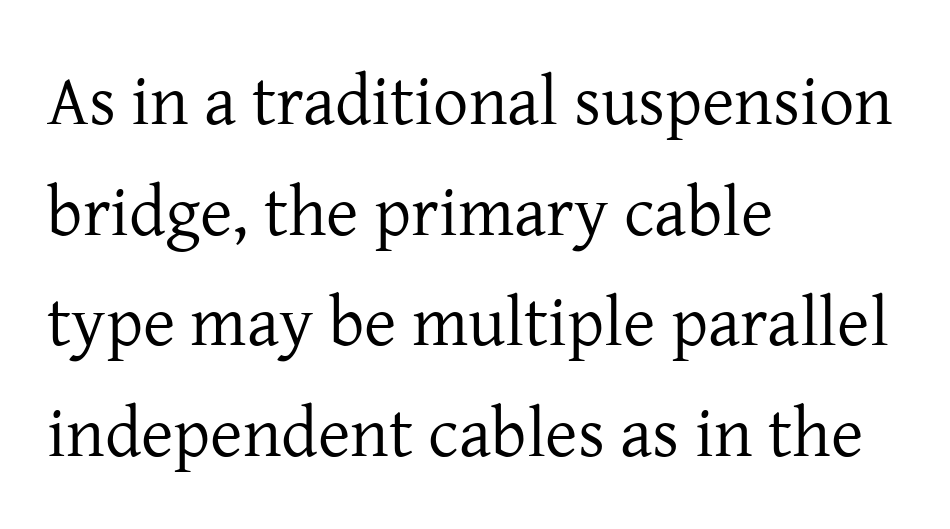
The image shows 70 px regular-weight serif type, upright; set left-aligned, normal line spacing (1.58x), normal letter spacing, not underlined; low stroke contrast and a medium x-height.
